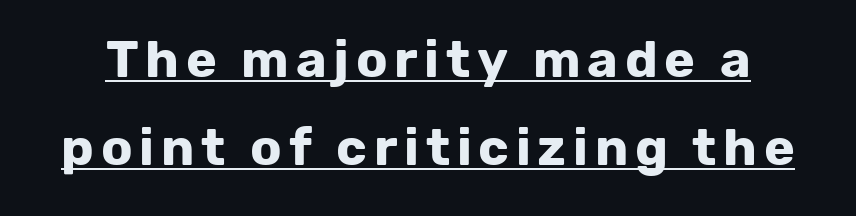
{"serif": "no", "italic": "no", "bold": "yes", "weight": "bold", "width": "normal", "stroke_contrast": "low", "x_height": "medium", "monospaced": "no", "underline": "yes", "line_spacing": "normal", "line_spacing_ratio": 1.7, "glyph_px": 52}
